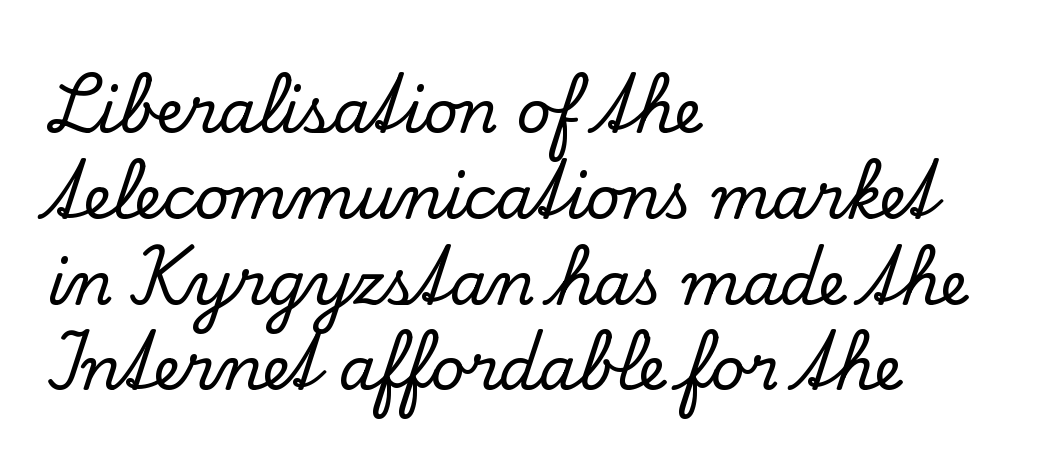
The image shows 60 px serif type; set left-aligned, normal line spacing (1.43x), normal letter spacing, not underlined; low stroke contrast and a small x-height.
